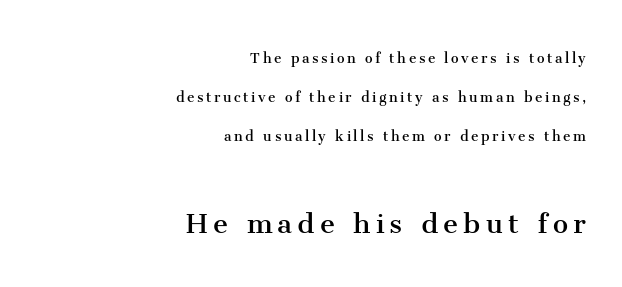
{"serif": "yes", "italic": "no", "bold": "no", "weight": "regular", "width": "normal", "stroke_contrast": "medium", "x_height": "medium", "monospaced": "no", "underline": "no", "align": "right", "line_spacing": "loose", "line_spacing_ratio": 2.29, "larger_block": "second", "size_ratio": 2.0, "glyph_px": 34}
